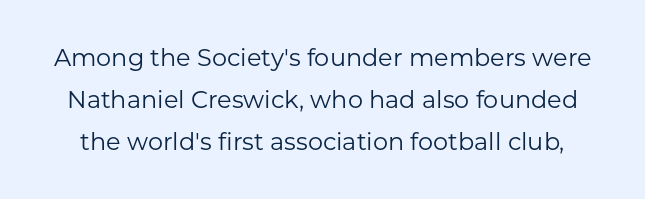
The image shows 24 px text type, upright; set line spacing 1.75x, normal letter spacing, not underlined.
